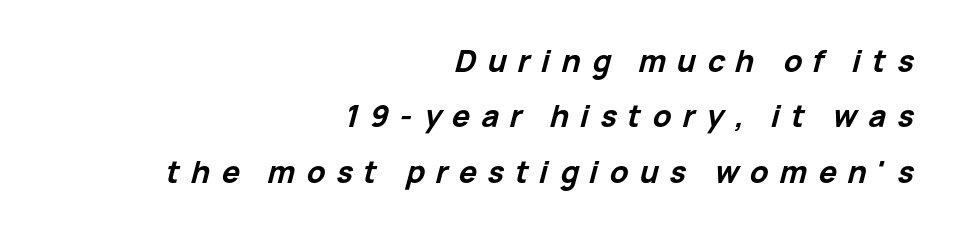
Q: Is the text bold? A: Yes.
Q: Is the text italic (slanted)? A: Yes, it leans right by about 15 degrees.
Q: Is the text underlined? A: No.
Q: How is the paragraph aligned? A: Right-aligned.
Q: Is the spacing between letters normal or unusually wide? A: Unusually wide.
Q: Width (condensed, normal, or wide)? A: Normal.
Q: Stroke contrast? A: Low.
Q: x-height? A: Medium.
Q: Monospaced? A: No.
